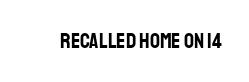
Tall strokes in this sample are plumb rather than angled. Short note: letters normally spaced. Lines of text with bare space underneath.
